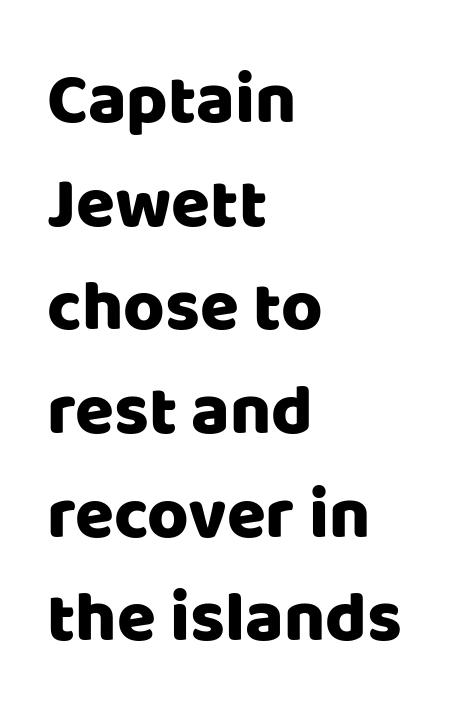
Q: Is the text italic (slanted)? A: No, it is upright.
Q: Is the typeface a serif or a sans-serif typeface? A: Sans-serif.
Q: Is the text underlined? A: No.
Q: How is the paragraph aligned? A: Left-aligned.
Q: Is the spacing between letters normal or unusually wide? A: Normal.
Q: Is the spacing between lines tight, normal or loose? A: Normal.
Q: Width (condensed, normal, or wide)? A: Normal.
Q: Stroke contrast? A: Low.
Q: x-height? A: Large.
Q: Monospaced? A: No.
